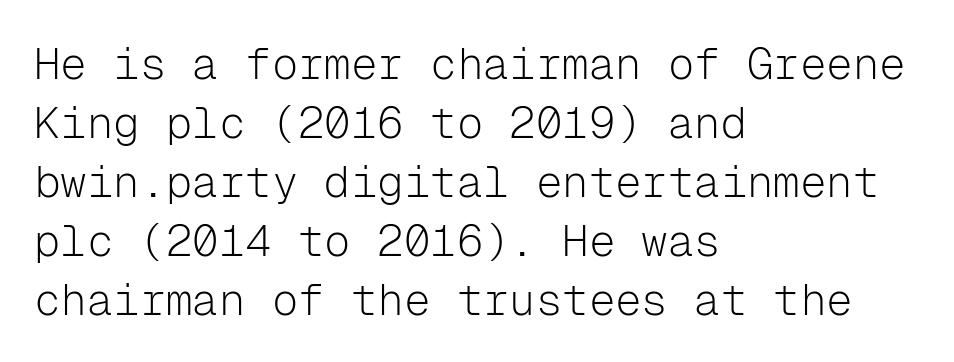
Q: Is the text bold? A: No.
Q: Is the text italic (slanted)? A: No, it is upright.
Q: Is the typeface a serif or a sans-serif typeface? A: Sans-serif.
Q: Is the text underlined? A: No.
Q: How is the paragraph aligned? A: Left-aligned.
Q: Is the spacing between letters normal or unusually wide? A: Normal.
Q: Is the spacing between lines tight, normal or loose? A: Normal.
Q: Width (condensed, normal, or wide)? A: Normal.
Q: Stroke contrast? A: Low.
Q: x-height? A: Medium.
Q: Monospaced? A: Yes.
